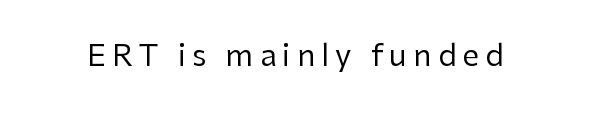
Is this a fixed-width face? No — the glyphs have proportional, varying widths. This rendering employs a face without finishing strokes, i.e., a sans-serif. This is roman type, the default non-slanted kind. Substantial extra tracking has been applied to these lines. Quick note: underline off. Each stroke keeps to a modest, everyday thickness or less.
